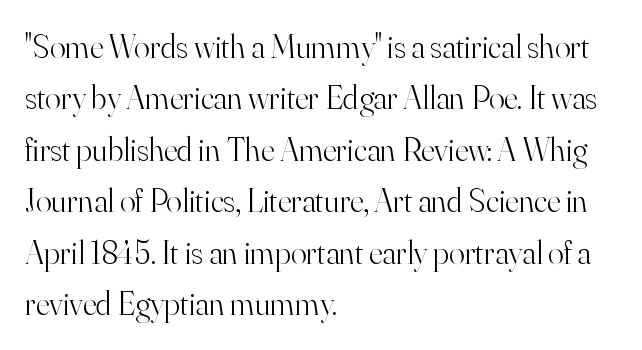
Q: Is the text bold? A: No.
Q: Is the text italic (slanted)? A: No, it is upright.
Q: Is the typeface a serif or a sans-serif typeface? A: Serif.
Q: Is the text underlined? A: No.
Q: How is the paragraph aligned? A: Left-aligned.
Q: Is the spacing between letters normal or unusually wide? A: Normal.
Q: Is the spacing between lines tight, normal or loose? A: Normal.
Q: Width (condensed, normal, or wide)? A: Normal.
Q: Stroke contrast? A: High.
Q: x-height? A: Small.
Q: Monospaced? A: No.
